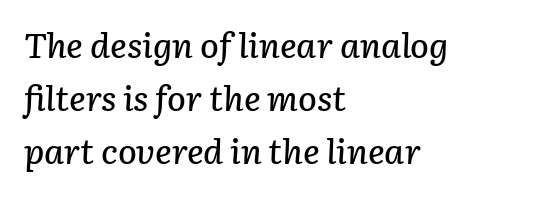
Tracking here is standard; glyphs follow each other at the usual distance. All the whitespace from short lines collects on the right. The strip under each line holds only bare page. The block of text has a typical density, with ordinary space between rows. Slant detected: the letters are inclined. A typesetter would call this proportional, since set widths differ per character.
